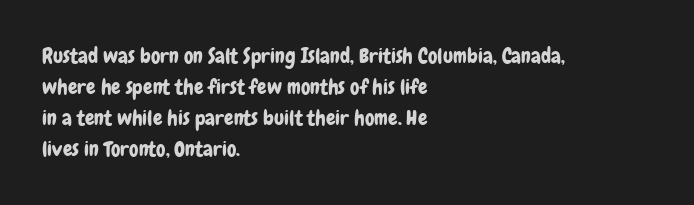
The image shows 21 px text type, upright; set left-aligned, normal line spacing (1.47x), normal letter spacing, not underlined.
